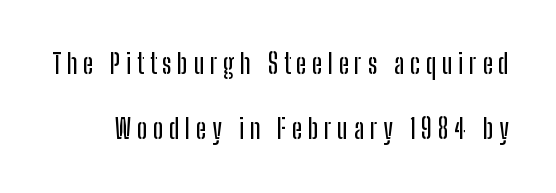
{"italic": "no", "underline": "no", "line_spacing": "loose", "line_spacing_ratio": 2.41, "letter_spacing": "wide", "letter_spacing_em": 0.21, "glyph_px": 27}
